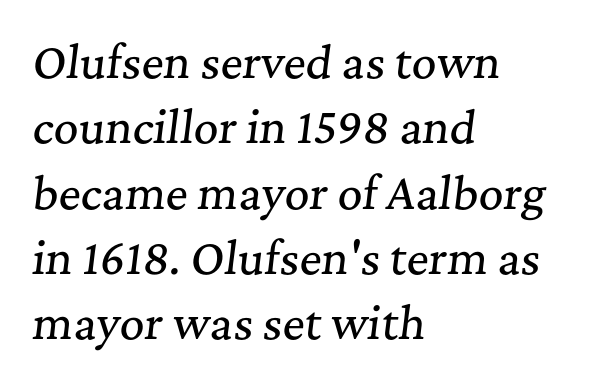
{"serif": "yes", "italic": "yes", "lean": "right", "slant_degrees": 7, "width": "normal", "stroke_contrast": "medium", "x_height": "medium", "monospaced": "no", "underline": "no", "align": "left", "line_spacing": "normal", "line_spacing_ratio": 1.52, "letter_spacing": "normal", "letter_spacing_em": 0.0, "glyph_px": 43}
